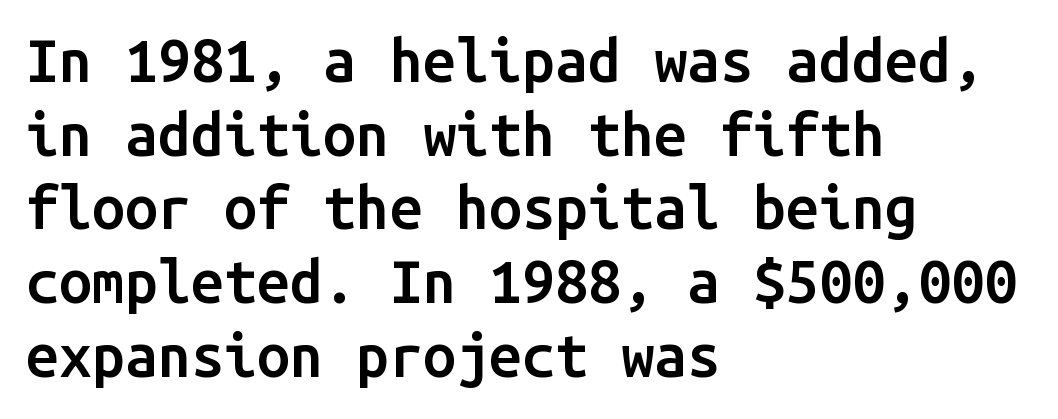
Is this a fixed-width face? Yes — each glyph sits in an identical cell. The type sits square on the baseline with zero lean. Evenly set lines give the paragraph a standard silhouette. The rendering keeps characters at their native spacing. The face used here is a sans, in the tradition of grotesques and geometrics. Honestly, there is no underline to notice here at all.
